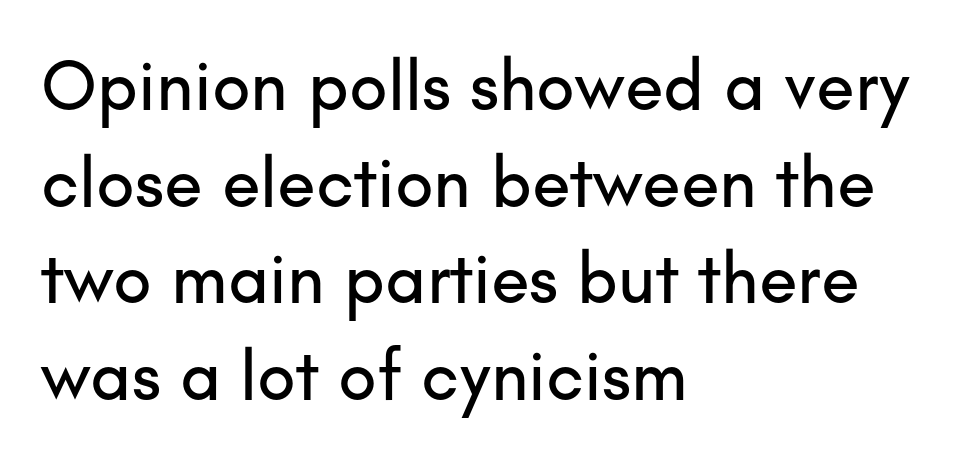
The image shows 71 px sans-serif type, upright; set left-aligned, normal line spacing (1.36x), normal letter spacing, not underlined; low stroke contrast and a small x-height.
